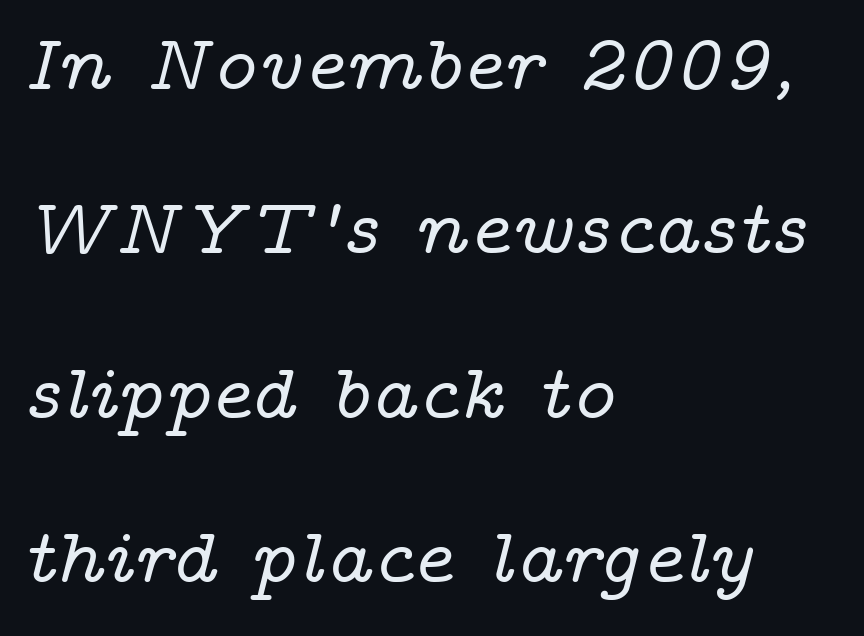
The image shows 79 px wide serif type, italic (leaning right); set left-aligned, loose line spacing (2.08x), normal letter spacing, not underlined; low stroke contrast and a medium x-height.
